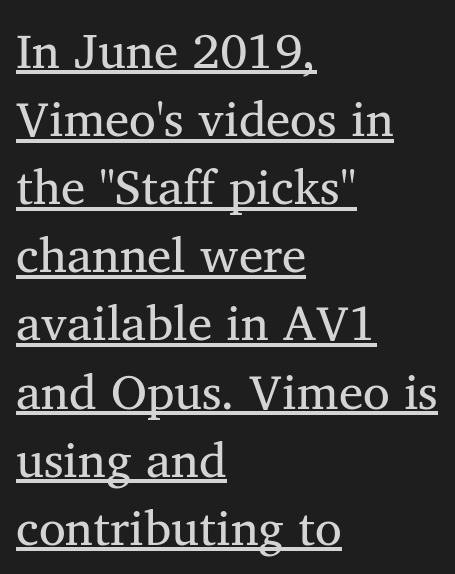
Q: Is the text italic (slanted)? A: No, it is upright.
Q: Is the typeface a serif or a sans-serif typeface? A: Serif.
Q: Is the text underlined? A: Yes.
Q: How is the paragraph aligned? A: Left-aligned.
Q: Is the spacing between letters normal or unusually wide? A: Normal.
Q: Is the spacing between lines tight, normal or loose? A: Normal.
Q: Width (condensed, normal, or wide)? A: Normal.
Q: Stroke contrast? A: Medium.
Q: x-height? A: Medium.
Q: Monospaced? A: No.
